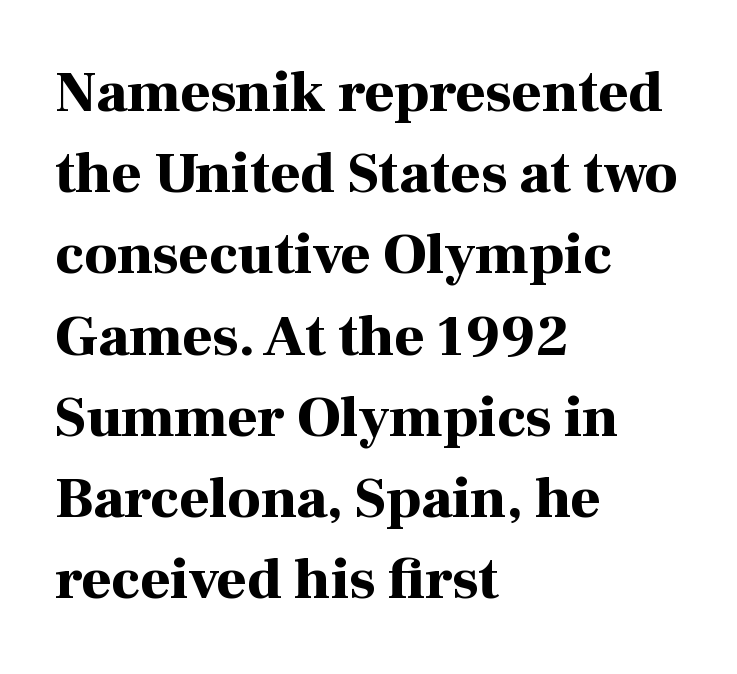
Q: Is the text bold? A: Yes.
Q: Is the text italic (slanted)? A: No, it is upright.
Q: Is the typeface a serif or a sans-serif typeface? A: Serif.
Q: Is the text underlined? A: No.
Q: How is the paragraph aligned? A: Left-aligned.
Q: Is the spacing between letters normal or unusually wide? A: Normal.
Q: Is the spacing between lines tight, normal or loose? A: Normal.
Q: Width (condensed, normal, or wide)? A: Normal.
Q: Stroke contrast? A: High.
Q: x-height? A: Medium.
Q: Monospaced? A: No.
